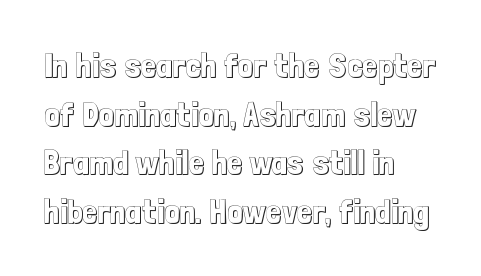
{"italic": "no", "width": "condensed", "x_height": "medium", "monospaced": "no", "underline": "no", "align": "left", "line_spacing": "normal", "line_spacing_ratio": 1.43, "letter_spacing": "normal", "letter_spacing_em": 0.0, "glyph_px": 34}
